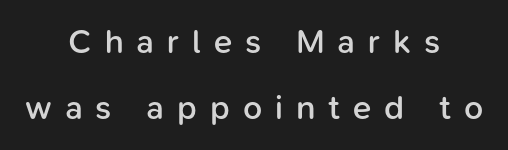
{"serif": "no", "italic": "no", "bold": "semi", "weight": "semibold", "width": "normal", "stroke_contrast": "low", "x_height": "medium", "monospaced": "no", "underline": "no", "align": "center", "line_spacing": "loose", "line_spacing_ratio": 1.93, "letter_spacing": "wide", "letter_spacing_em": 0.38, "glyph_px": 34}
